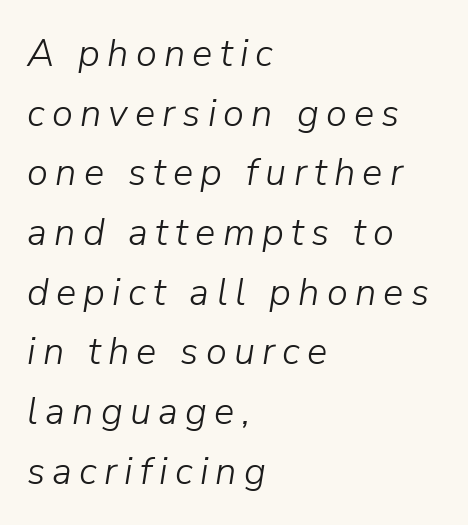
The baseline area is clear. The vertical gap from one line to the next is medium. This sample uses an oblique cut, with every glyph tilted off the vertical. Proportional: the letters do not fall into vertical columns. Horizontal alignment here is leftward, the default for most running prose. Letters have the restrained weight of plain body copy at most.
